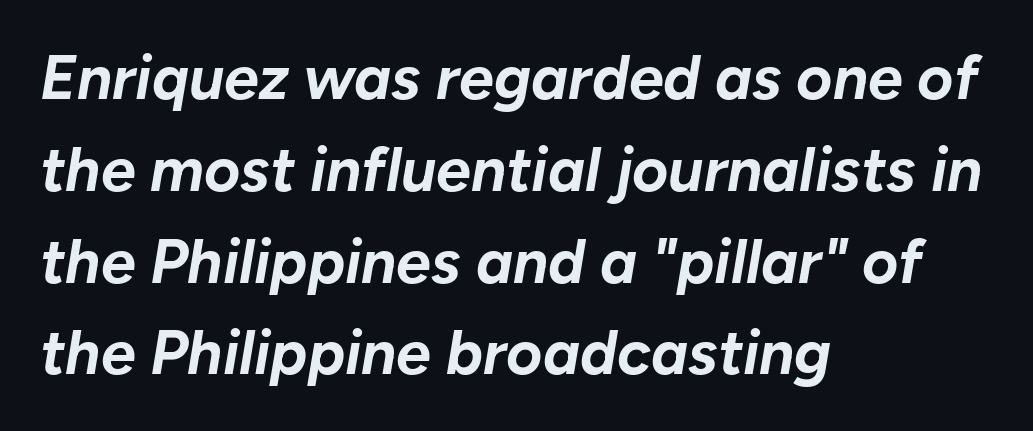
The image shows 62 px bold type, italic (leaning right); set left-aligned, normal line spacing (1.48x), normal letter spacing, not underlined; low stroke contrast and a medium x-height.
